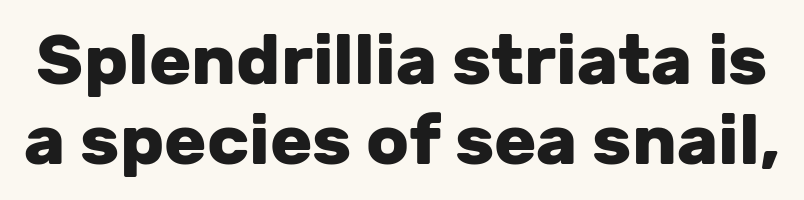
Letters rest on an invisible, unmarked baseline. Every letter is thick-stroked: bold, no question. The passage shown has conventional tracking throughout. You could not count columns in this text — the font is proportionally spaced. Rows of type sit shoulder to shoulder in the vertical direction. Upright lettering throughout.
